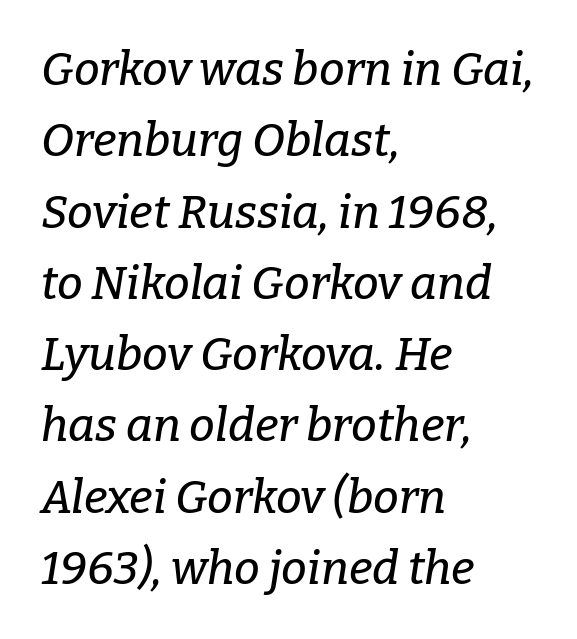
{"serif": "yes", "italic": "yes", "lean": "right", "slant_degrees": 9, "width": "normal", "stroke_contrast": "low", "x_height": "medium", "monospaced": "no", "underline": "no", "align": "left", "line_spacing": "normal", "line_spacing_ratio": 1.55, "letter_spacing": "normal", "letter_spacing_em": 0.0, "glyph_px": 46}
